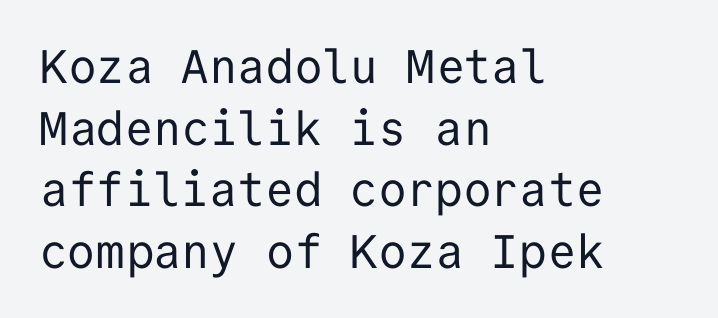
{"serif": "no", "italic": "no", "bold": "no", "weight": "regular", "width": "normal", "stroke_contrast": "low", "x_height": "medium", "monospaced": "yes", "underline": "no", "align": "left", "line_spacing": "normal", "line_spacing_ratio": 1.31, "letter_spacing": "normal", "letter_spacing_em": 0.0, "glyph_px": 47}
